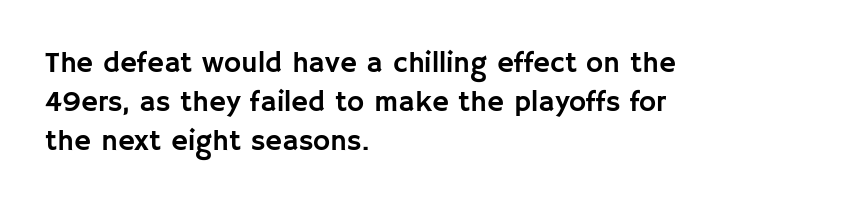
If you measured baseline to baseline, you'd find a middling distance. Plain, unruled lines of type. All the whitespace from short lines collects on the right. This is roman type, the default non-slanted kind. This rendering leaves character spacing at its baseline value.
